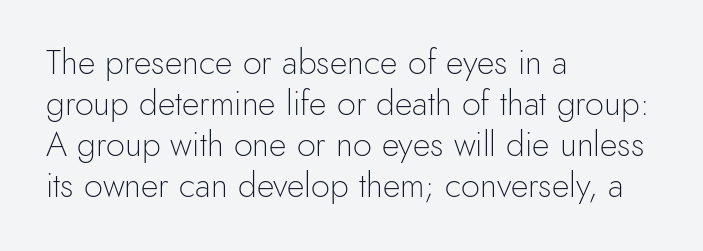
Q: Is the text bold? A: No.
Q: Is the text italic (slanted)? A: No, it is upright.
Q: Is the typeface a serif or a sans-serif typeface? A: Sans-serif.
Q: Is the text underlined? A: No.
Q: How is the paragraph aligned? A: Left-aligned.
Q: Is the spacing between letters normal or unusually wide? A: Normal.
Q: Width (condensed, normal, or wide)? A: Normal.
Q: x-height? A: Small.
Q: Monospaced? A: No.
